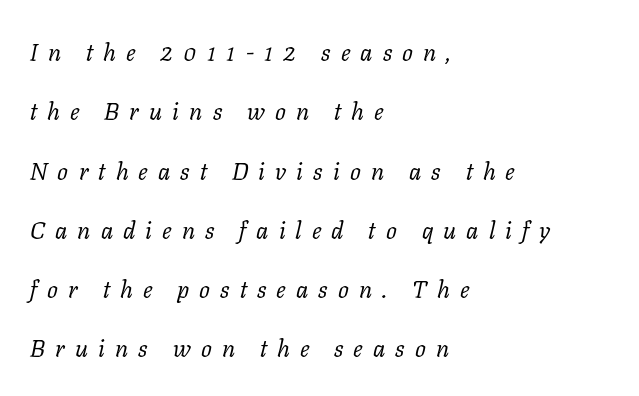
Glyph-to-glyph distance is far greater than everyday printed text. Has an underline been added? It has not. The rendering uses a large line-height, opening up the rows. Rendered with sloped, italic letterforms. All the whitespace from short lines collects on the right.
